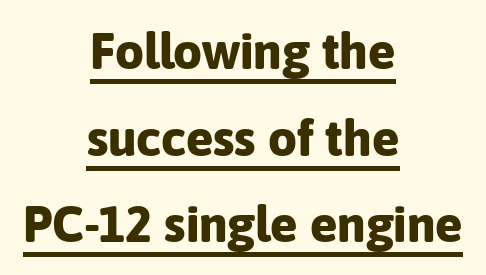
Students, this is bold: see how much ink each stroke carries. In designer terms, the underline attribute is active on this setting. Line starts and ends both wander, symmetrically. Spacing between characters is what you'd get straight out of the box. The face used here is proportionally spaced, like ordinary book or web type.
